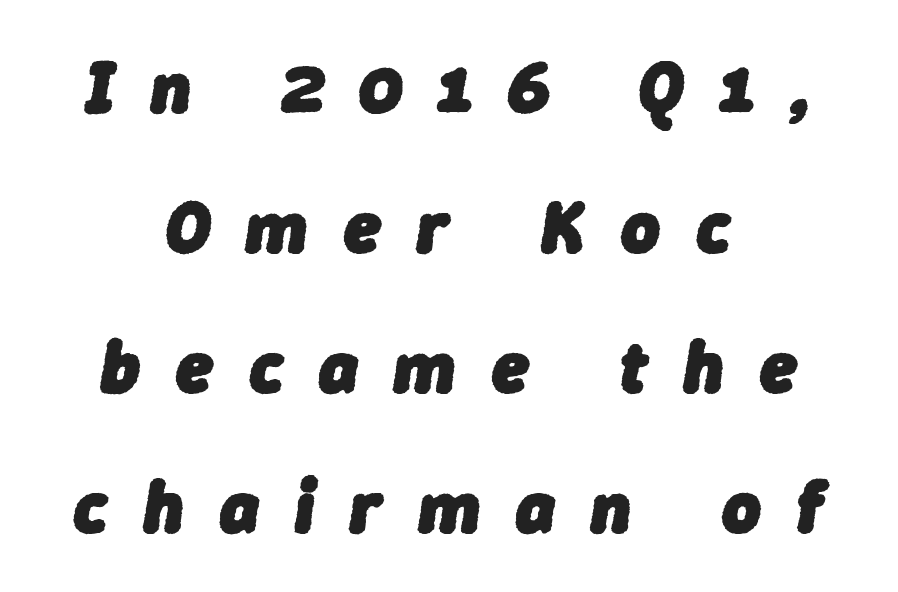
{"italic": "yes", "lean": "right", "slant_degrees": 9, "bold": "yes", "weight": "heavy", "width": "normal", "stroke_contrast": "low", "x_height": "medium", "monospaced": "no", "underline": "no", "align": "center", "line_spacing_ratio": 1.89, "letter_spacing": "wide", "letter_spacing_em": 0.49, "glyph_px": 74}
